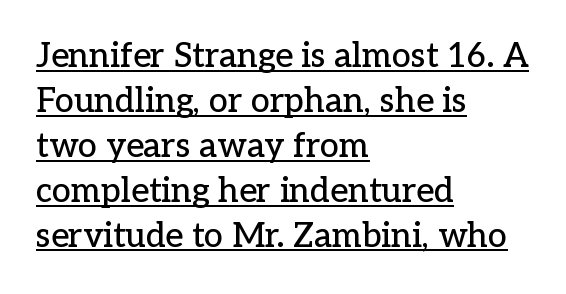
{"serif": "yes", "italic": "no", "width": "normal", "stroke_contrast": "low", "x_height": "medium", "monospaced": "no", "underline": "yes", "align": "left", "line_spacing": "normal", "line_spacing_ratio": 1.32, "letter_spacing": "normal", "letter_spacing_em": 0.0, "glyph_px": 34}
